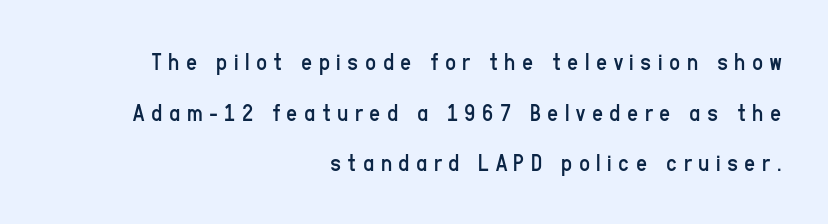
The image shows 24 px text type, upright; set right-aligned, loose line spacing (2.11x), unusually wide letter spacing (+0.27 em), not underlined.
